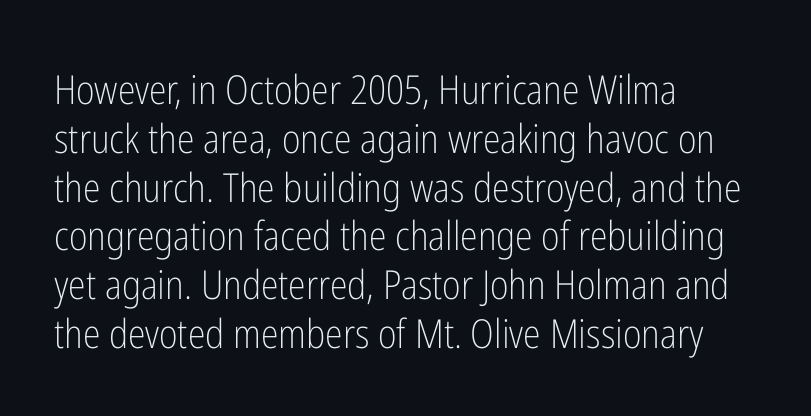
{"serif": "no", "italic": "no", "bold": "no", "weight": "light", "width": "condensed", "stroke_contrast": "low", "x_height": "medium", "monospaced": "no", "underline": "no", "align": "left", "line_spacing_ratio": 1.22, "letter_spacing": "normal", "letter_spacing_em": 0.0, "glyph_px": 40}
